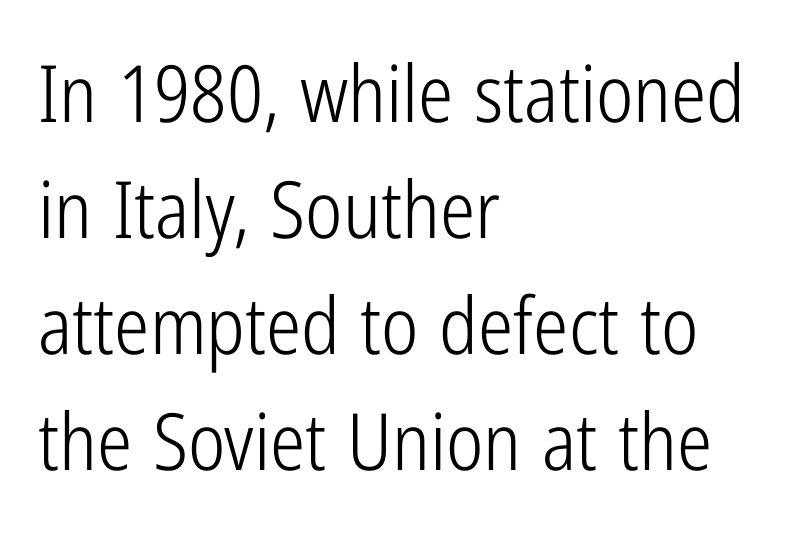
{"serif": "no", "italic": "no", "bold": "no", "weight": "light", "width": "condensed", "stroke_contrast": "low", "x_height": "medium", "monospaced": "no", "underline": "no", "align": "left", "line_spacing": "normal", "line_spacing_ratio": 1.47, "letter_spacing": "normal", "letter_spacing_em": 0.0, "glyph_px": 79}
